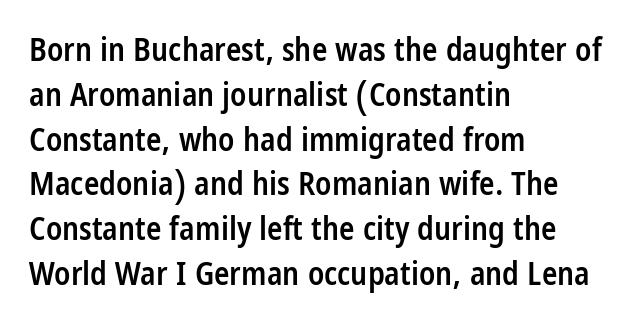
The specimen omits any rule beneath the text block's lines. The compositor pushed each line to the left boundary. Vertical spacing — default. A typesetter would call this proportional, since set widths differ per character. The passage shown is semibold, sitting just below true bold. The letters stand upright; this is a roman face.
